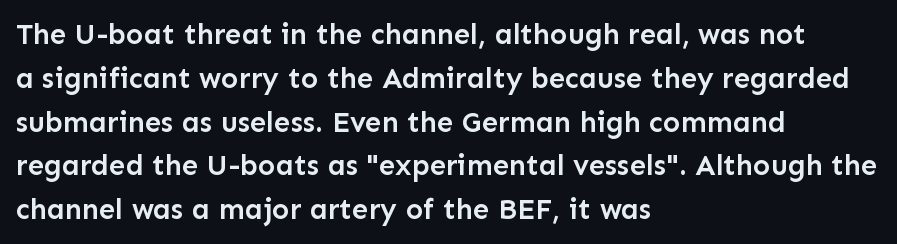
{"serif": "no", "italic": "no", "bold": "semi", "weight": "semibold", "width": "normal", "stroke_contrast": "low", "x_height": "medium", "monospaced": "no", "underline": "no", "align": "left", "line_spacing": "normal", "line_spacing_ratio": 1.51, "letter_spacing": "normal", "letter_spacing_em": 0.0, "glyph_px": 29}
